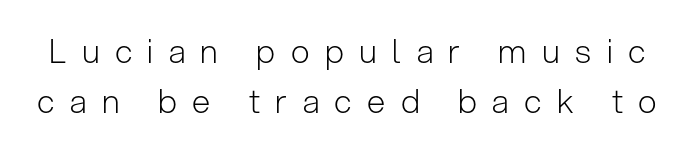
The image shows 33 px light sans-serif type, upright; set normal line spacing (1.52x), unusually wide letter spacing (+0.47 em), not underlined; low stroke contrast and a medium x-height.
